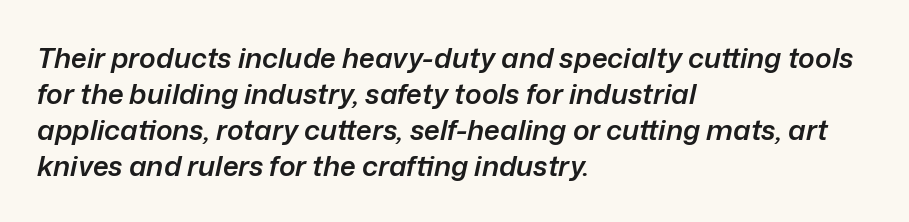
The image shows 28 px semibold type, italic (leaning right); set left-aligned, normal line spacing (1.28x), normal letter spacing, not underlined; low stroke contrast and a medium x-height.
